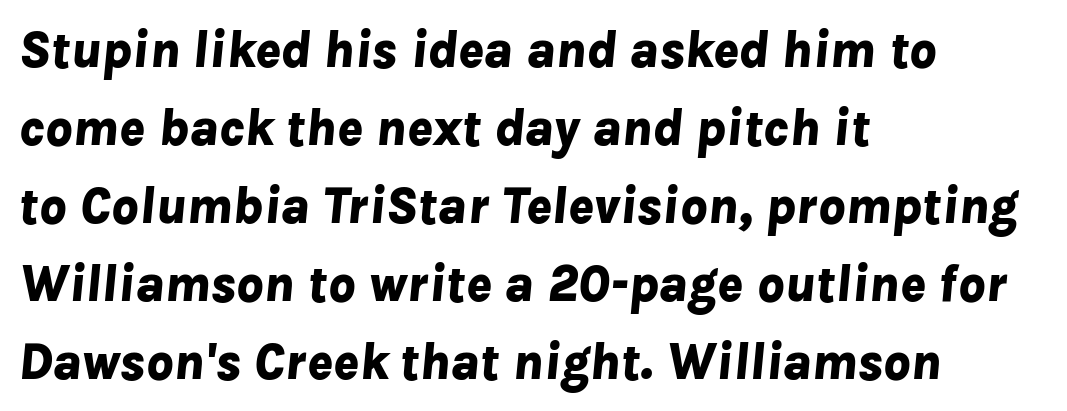
{"italic": "yes", "lean": "right", "slant_degrees": 8, "bold": "yes", "weight": "bold", "width": "normal", "stroke_contrast": "low", "x_height": "medium", "monospaced": "no", "underline": "no", "align": "left", "line_spacing": "normal", "line_spacing_ratio": 1.47, "letter_spacing": "normal", "letter_spacing_em": 0.0, "glyph_px": 53}
